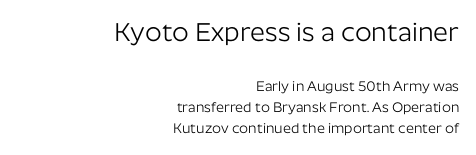
{"italic": "no", "bold": "no", "underline": "no", "align": "right", "line_spacing": "normal", "line_spacing_ratio": 1.53, "letter_spacing": "normal", "letter_spacing_em": 0.0, "larger_block": "first", "size_ratio": 1.86, "glyph_px": 26}
